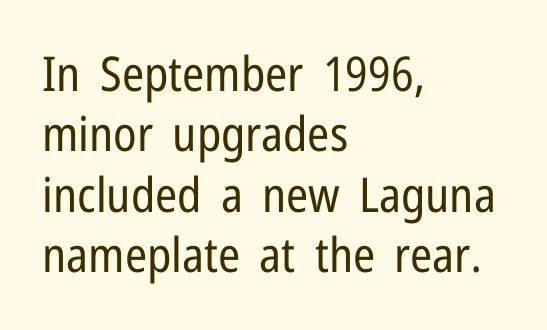
The image shows 48 px regular-weight, condensed sans-serif type, upright; set left-aligned, normal line spacing (1.26x), normal letter spacing, not underlined; low stroke contrast and a medium x-height.
